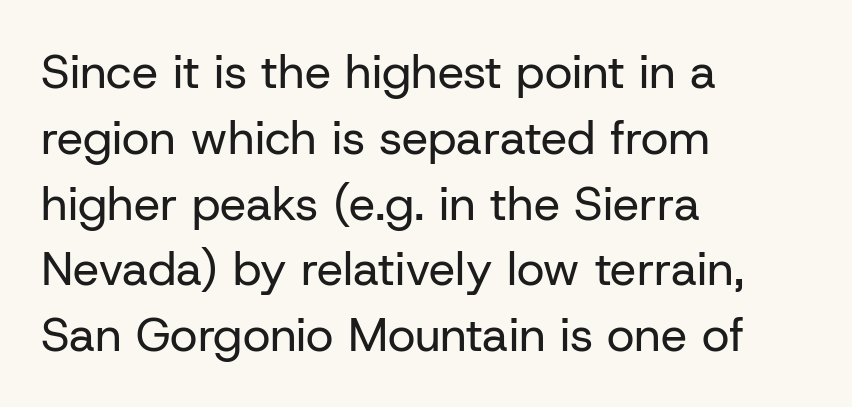
{"serif": "no", "italic": "no", "bold": "no", "weight": "regular", "width": "normal", "stroke_contrast": "low", "x_height": "medium", "monospaced": "no", "underline": "no", "align": "left", "line_spacing": "normal", "line_spacing_ratio": 1.4, "letter_spacing": "normal", "letter_spacing_em": 0.0, "glyph_px": 47}
